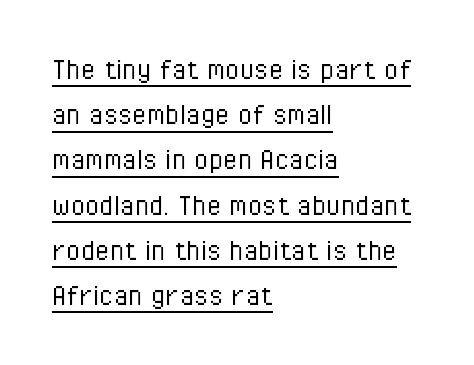
The lines sit at an ordinary, default distance from one another. Line beginnings align vertically; line endings do not. This is underlined copy, the kind a proofreader might mark for attention. Serifs: no, the terminals of the letterforms are clean. Is the letter spacing exaggerated? No — it looks like the ordinary default. The passage shown is typed in a proportional face where columns would drift.
